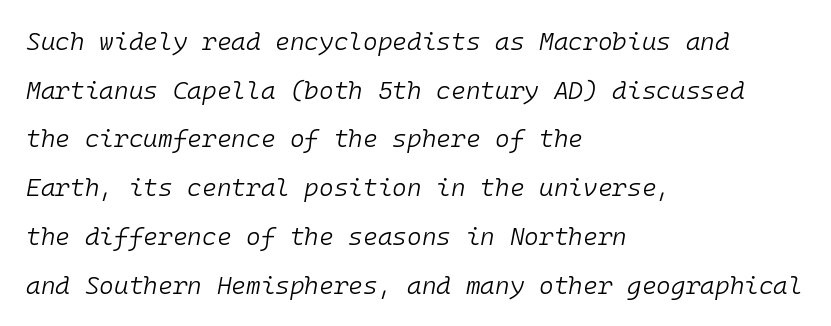
Q: Is the text bold? A: No.
Q: Is the text italic (slanted)? A: Yes, it leans right by about 10 degrees.
Q: Is the text underlined? A: No.
Q: How is the paragraph aligned? A: Left-aligned.
Q: Is the spacing between letters normal or unusually wide? A: Normal.
Q: Is the spacing between lines tight, normal or loose? A: Loose.
